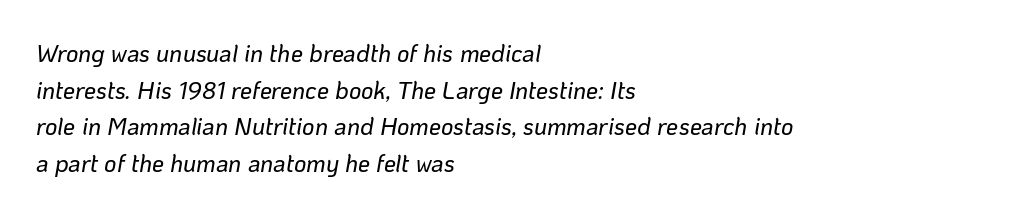
Q: Is the text italic (slanted)? A: Yes, it leans right by about 10 degrees.
Q: Is the text underlined? A: No.
Q: How is the paragraph aligned? A: Left-aligned.
Q: Is the spacing between letters normal or unusually wide? A: Normal.
Q: Is the spacing between lines tight, normal or loose? A: Normal.
